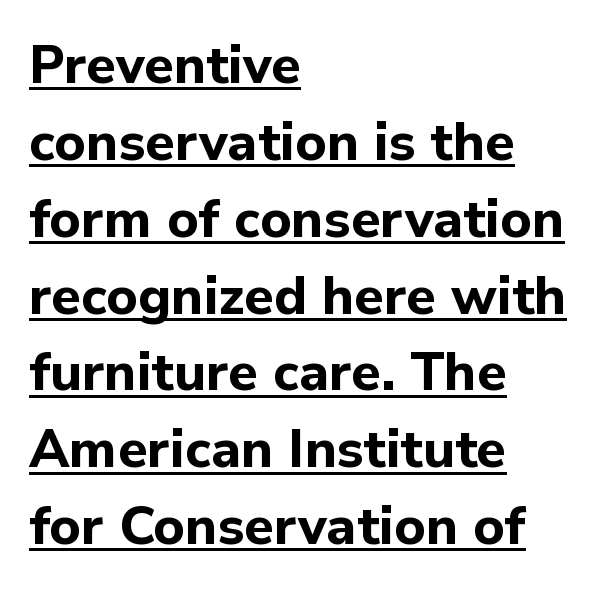
The image shows 53 px bold sans-serif type, upright; set left-aligned, normal line spacing (1.45x), normal letter spacing, underlined; low stroke contrast and a medium x-height.
